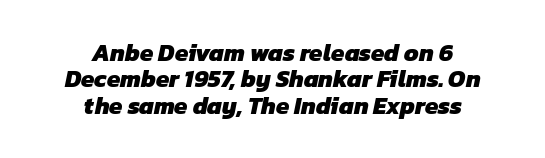
{"bold": "yes", "underline": "no", "align": "center", "line_spacing": "tight", "line_spacing_ratio": 1.1, "letter_spacing": "normal", "letter_spacing_em": 0.0, "glyph_px": 24}
